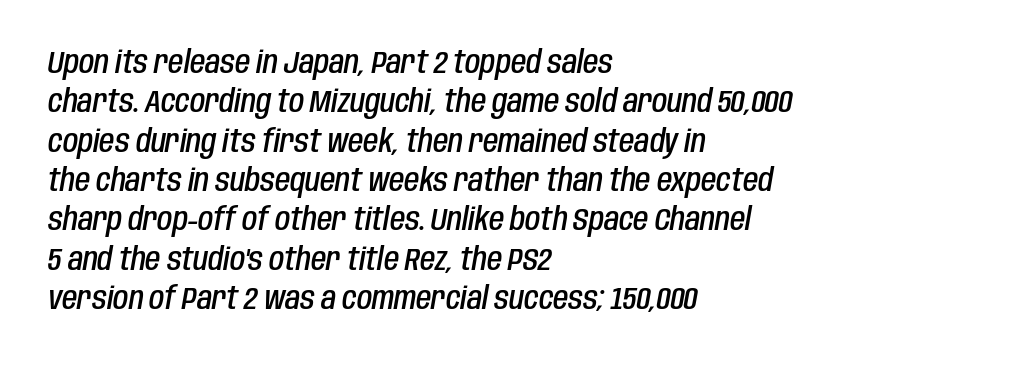
Q: Is the text bold? A: Semi-bold.
Q: Is the text italic (slanted)? A: Yes, it leans right by about 10 degrees.
Q: Is the text underlined? A: No.
Q: How is the paragraph aligned? A: Left-aligned.
Q: Is the spacing between letters normal or unusually wide? A: Normal.
Q: Is the spacing between lines tight, normal or loose? A: Normal.
Q: Width (condensed, normal, or wide)? A: Condensed.
Q: Stroke contrast? A: Low.
Q: x-height? A: Large.
Q: Monospaced? A: No.
